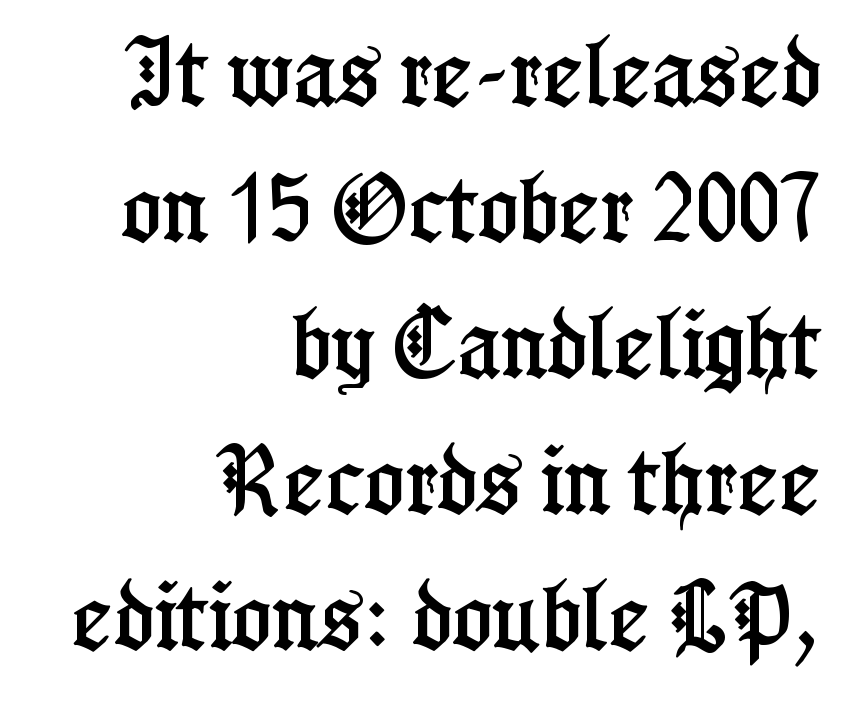
Q: Is the text italic (slanted)? A: No, it is upright.
Q: Is the typeface a serif or a sans-serif typeface? A: Serif.
Q: Is the text underlined? A: No.
Q: How is the paragraph aligned? A: Right-aligned.
Q: Is the spacing between letters normal or unusually wide? A: Normal.
Q: Width (condensed, normal, or wide)? A: Condensed.
Q: Stroke contrast? A: Low.
Q: x-height? A: Medium.
Q: Monospaced? A: No.
